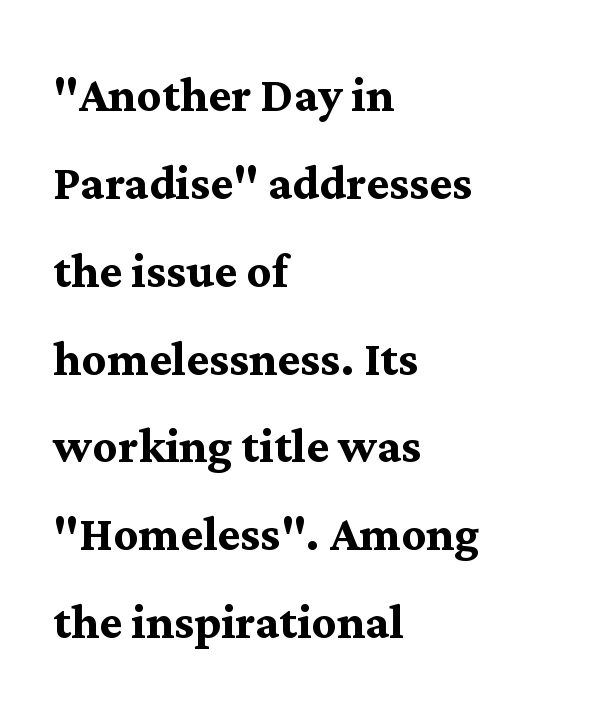
Q: Is the text bold? A: Yes.
Q: Is the text italic (slanted)? A: No, it is upright.
Q: Is the typeface a serif or a sans-serif typeface? A: Serif.
Q: Is the text underlined? A: No.
Q: How is the paragraph aligned? A: Left-aligned.
Q: Is the spacing between letters normal or unusually wide? A: Normal.
Q: Is the spacing between lines tight, normal or loose? A: Normal.
Q: Width (condensed, normal, or wide)? A: Normal.
Q: Stroke contrast? A: Medium.
Q: x-height? A: Medium.
Q: Monospaced? A: No.
